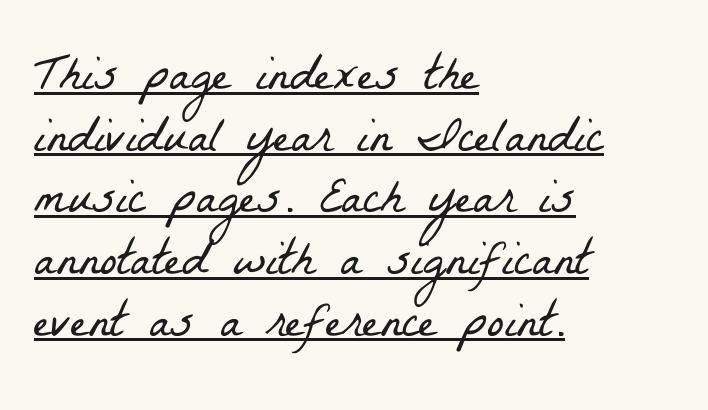
The image shows 51 px light, condensed serif type; set left-aligned, line spacing 1.21x, normal letter spacing, underlined; low stroke contrast and a medium x-height.
